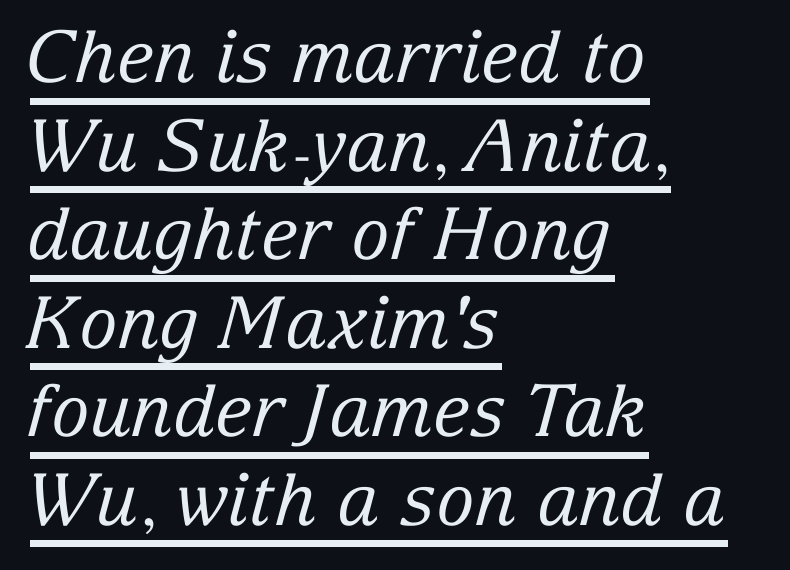
The image shows 72 px regular-weight serif type, italic (leaning right); set left-aligned, line spacing 1.23x, normal letter spacing, underlined; low stroke contrast and a medium x-height.
